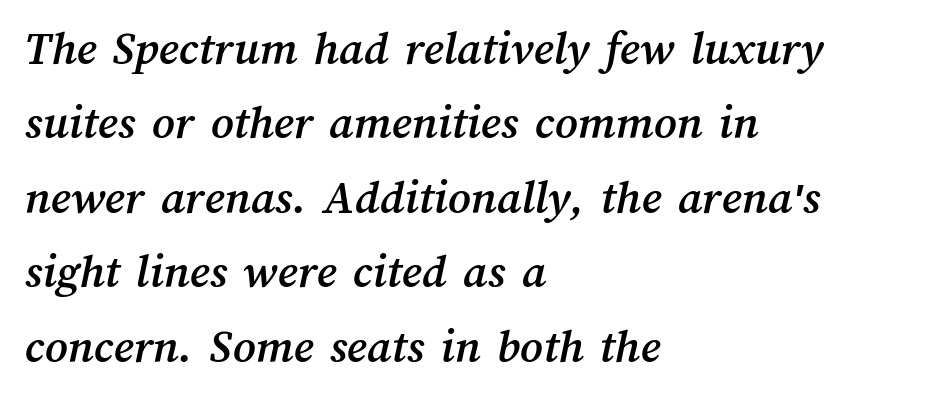
The passage shown has conventional tracking throughout. Vertical spacing — default. Each letter keeps its own natural width here, so spacing adapts to shape. Just letters on the line, the space beneath them empty.
